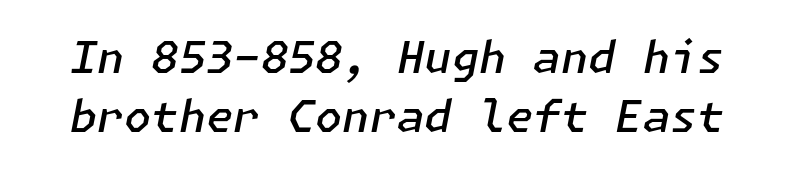
The image shows 44 px semibold type, italic (leaning right); set normal line spacing (1.34x), normal letter spacing, not underlined; low stroke contrast and a medium x-height.
